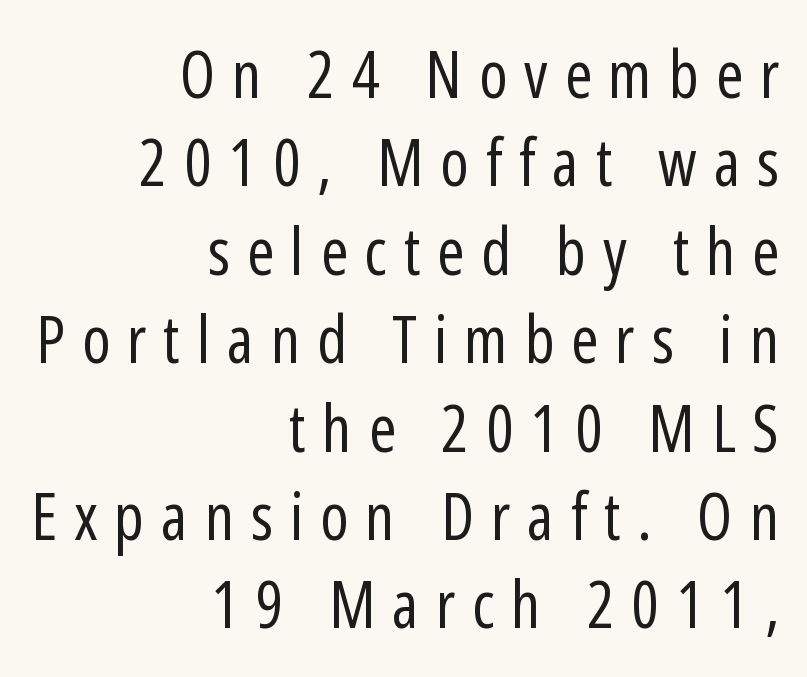
Nope, not italic — everything's standing straight. The area under the type is left untouched. Each line ends at the same right margin while the left side varies. Tracking value appears strongly positive — letters spread wide.
